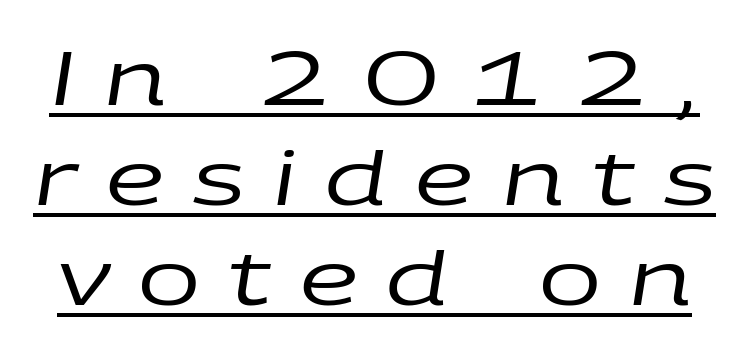
{"italic": "yes", "lean": "right", "slant_degrees": 9, "bold": "no", "weight": "regular", "width": "wide", "stroke_contrast": "low", "x_height": "large", "monospaced": "no", "underline": "yes", "line_spacing": "normal", "line_spacing_ratio": 1.35, "letter_spacing": "wide", "letter_spacing_em": 0.39, "glyph_px": 74}
